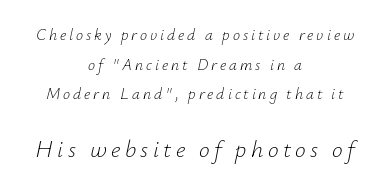
The font sits on the lighter half of the weight spectrum, regular included. Style check: oblique. Neither beginnings nor endings align; midpoints do. Visually, the bottom section dominates because its glyphs are scaled up.
